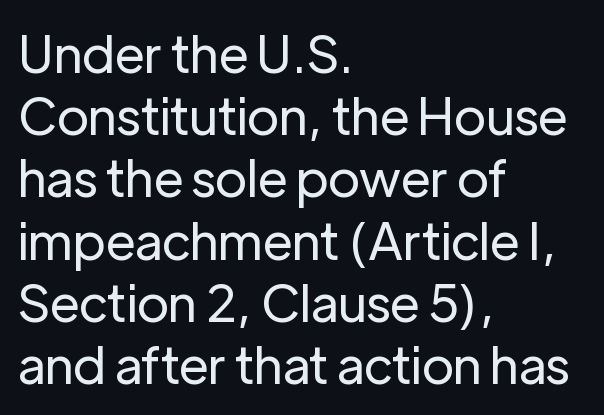
{"serif": "no", "italic": "no", "bold": "no", "weight": "regular", "width": "normal", "stroke_contrast": "low", "x_height": "medium", "monospaced": "no", "underline": "no", "align": "left", "line_spacing_ratio": 1.22, "letter_spacing": "normal", "letter_spacing_em": 0.0, "glyph_px": 51}
